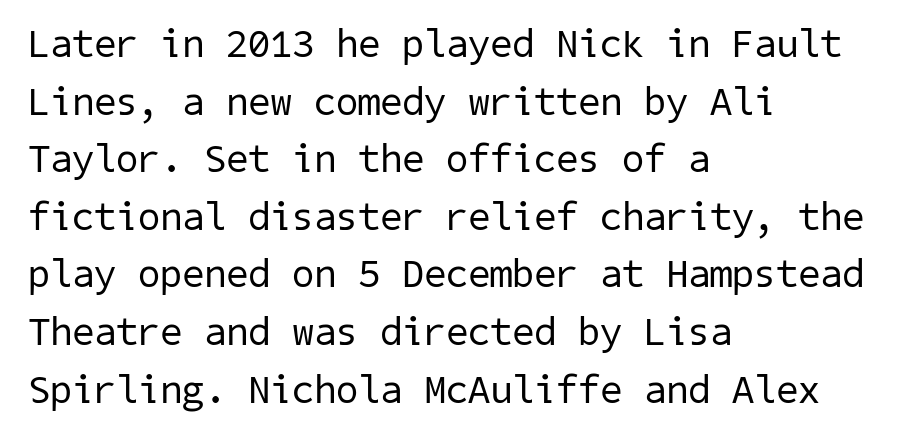
Has an underline been added? It has not. Honestly, the row spacing looks completely unremarkable. Between one letter and the next there's only the usual sliver of space. The typeface chosen for these lines omits serifs. Does the copy run flush right? No — it runs flush left.
